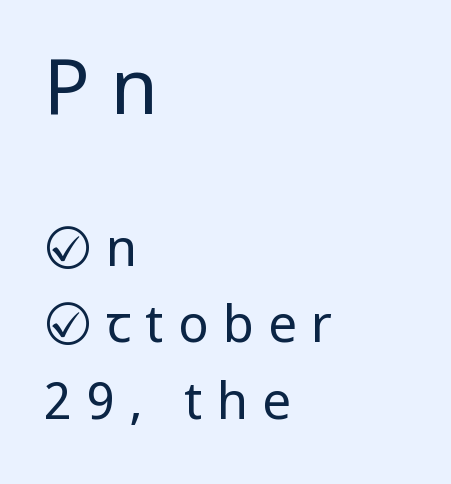
Leading matches the norm, producing a regular column. The rendering anchors every line to the left-hand side. The letters carry no serifs — their stems end cleanly without finishing strokes. The type sits square on the baseline with zero lean.
